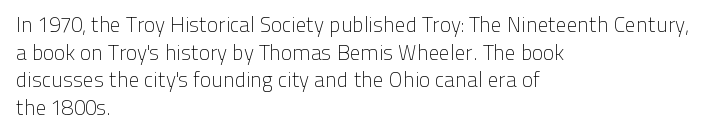
{"italic": "no", "bold": "no", "underline": "no", "align": "left", "line_spacing": "normal", "line_spacing_ratio": 1.31, "letter_spacing": "normal", "letter_spacing_em": 0.0, "glyph_px": 21}
